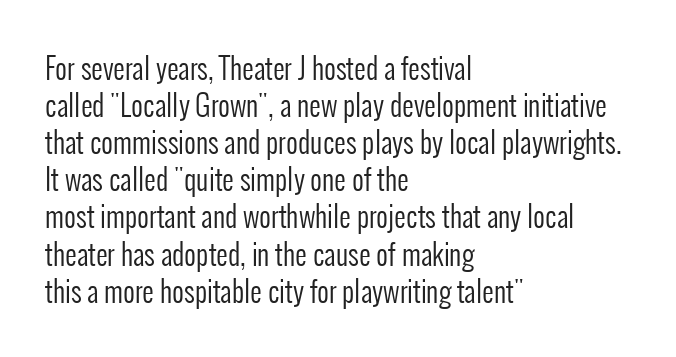
Q: Is the text bold? A: No.
Q: Is the text italic (slanted)? A: No, it is upright.
Q: Is the typeface a serif or a sans-serif typeface? A: Sans-serif.
Q: Is the text underlined? A: No.
Q: How is the paragraph aligned? A: Left-aligned.
Q: Is the spacing between letters normal or unusually wide? A: Normal.
Q: Is the spacing between lines tight, normal or loose? A: Normal.
Q: Width (condensed, normal, or wide)? A: Condensed.
Q: Stroke contrast? A: Low.
Q: x-height? A: Medium.
Q: Monospaced? A: No.
